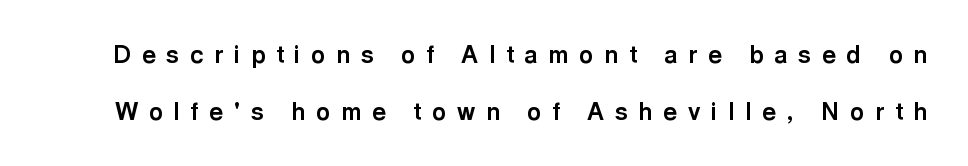
{"italic": "no", "bold": "yes", "underline": "no", "line_spacing": "loose", "line_spacing_ratio": 2.36, "letter_spacing": "wide", "letter_spacing_em": 0.45, "glyph_px": 24}
